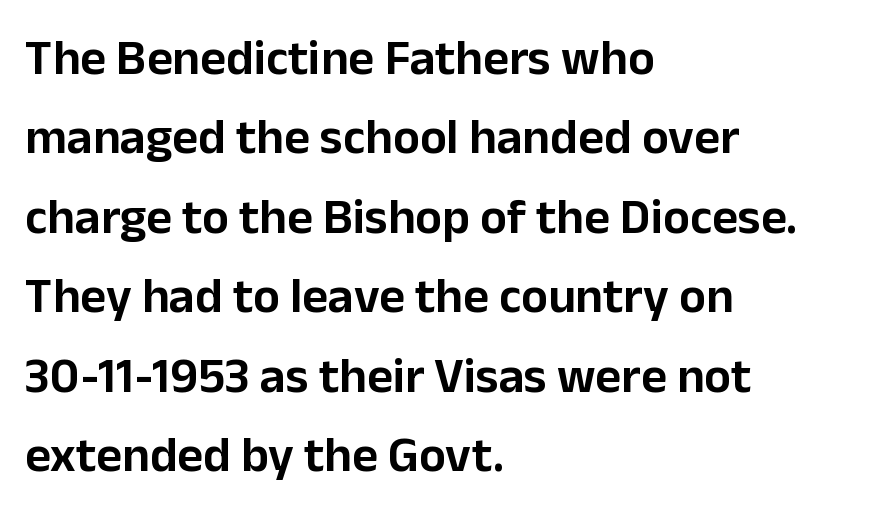
The image shows 50 px sans-serif type, upright; set left-aligned, normal line spacing (1.59x), normal letter spacing, not underlined; low stroke contrast and a medium x-height.
